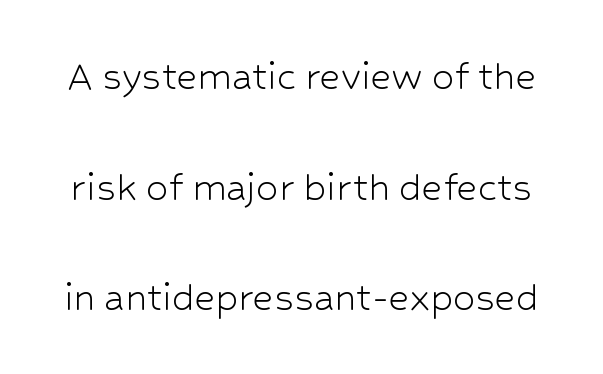
Q: Is the text bold? A: No.
Q: Is the text italic (slanted)? A: No, it is upright.
Q: Is the typeface a serif or a sans-serif typeface? A: Sans-serif.
Q: Is the text underlined? A: No.
Q: Is the spacing between letters normal or unusually wide? A: Normal.
Q: Is the spacing between lines tight, normal or loose? A: Loose.
Q: Width (condensed, normal, or wide)? A: Normal.
Q: Stroke contrast? A: Low.
Q: x-height? A: Medium.
Q: Monospaced? A: No.
